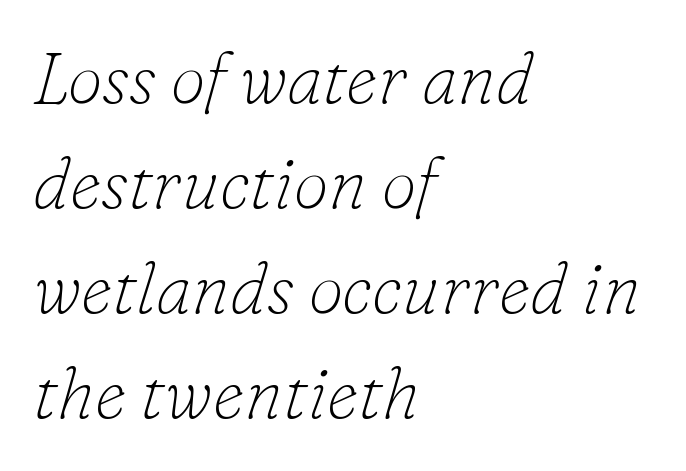
Q: Is the text bold? A: No.
Q: Is the text italic (slanted)? A: Yes, it leans right by about 16 degrees.
Q: Is the typeface a serif or a sans-serif typeface? A: Serif.
Q: Is the text underlined? A: No.
Q: How is the paragraph aligned? A: Left-aligned.
Q: Is the spacing between letters normal or unusually wide? A: Normal.
Q: Is the spacing between lines tight, normal or loose? A: Normal.
Q: Width (condensed, normal, or wide)? A: Normal.
Q: Stroke contrast? A: Low.
Q: x-height? A: Small.
Q: Monospaced? A: No.
